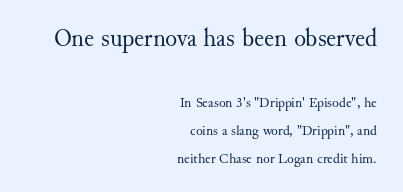
Q: Is the text bold? A: No.
Q: Is the text italic (slanted)? A: No, it is upright.
Q: Is the text underlined? A: No.
Q: How is the paragraph aligned? A: Right-aligned.
Q: Is the spacing between letters normal or unusually wide? A: Normal.
Q: Is the spacing between lines tight, normal or loose? A: Loose.
Q: Which block of text is set in a larger size, the first (top) or the second (bottom)? A: The first (top) one.
